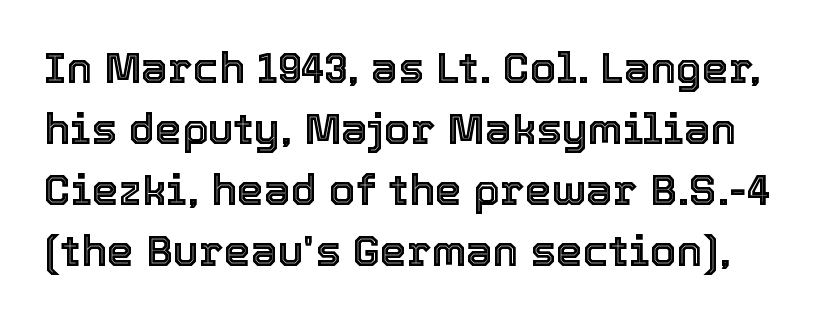
{"italic": "no", "width": "normal", "x_height": "medium", "monospaced": "no", "underline": "no", "line_spacing": "normal", "line_spacing_ratio": 1.42, "letter_spacing": "normal", "letter_spacing_em": 0.0, "glyph_px": 43}
